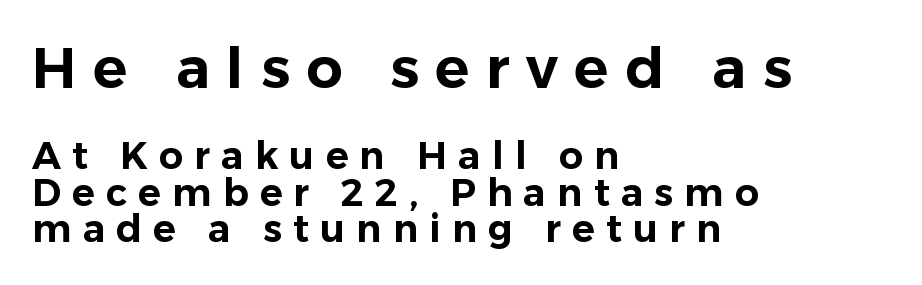
No word sits above an underline. Characters remain perfectly vertical along every line. What kind of face is this? One without serifs — a sans. Caption: expanded tracking, letters set apart. Visually, the top section dominates because its glyphs are scaled up. These lines huddle together more closely than default settings would place them.
